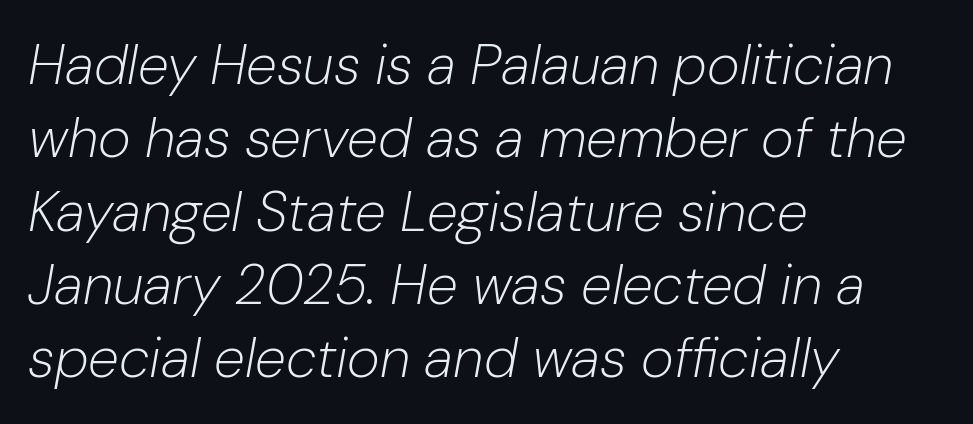
Q: Is the text bold? A: No.
Q: Is the text italic (slanted)? A: Yes, it leans right by about 10 degrees.
Q: Is the text underlined? A: No.
Q: How is the paragraph aligned? A: Left-aligned.
Q: Is the spacing between letters normal or unusually wide? A: Normal.
Q: Is the spacing between lines tight, normal or loose? A: Normal.
Q: Width (condensed, normal, or wide)? A: Normal.
Q: Stroke contrast? A: Low.
Q: x-height? A: Medium.
Q: Monospaced? A: No.
